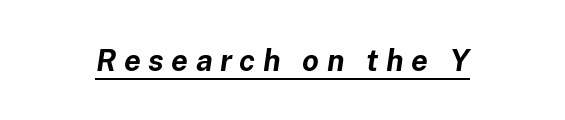
Substantial extra tracking has been applied to these lines. The face used here is proportionally spaced, like ordinary book or web type. Its strokes are broad and dark, the hallmark of bold type. Slanted lettering throughout.
